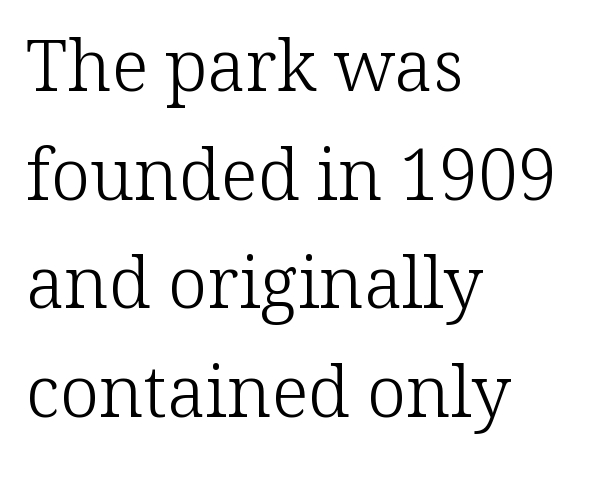
The font family rendered here belongs to the serif group. Characters follow at the spacing the type designer built in. How would I describe the line gaps? Plain and ordinary. The lettering stays uniformly vertical, giving the passage a roman look. Reading down the block, your eye returns to a fixed left position each line. Varying glyph widths throughout — classic text-font behaviour.
